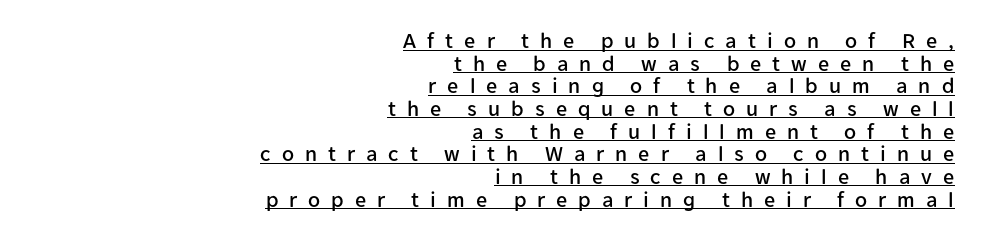
The image shows 22 px text type, upright; set right-aligned, tight line spacing (1.03x), unusually wide letter spacing (+0.5 em), underlined.
